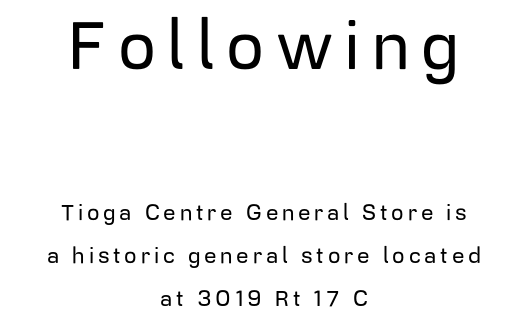
{"serif": "no", "italic": "no", "width": "normal", "stroke_contrast": "low", "x_height": "medium", "monospaced": "no", "underline": "no", "align": "center", "line_spacing": "loose", "line_spacing_ratio": 1.96, "larger_block": "first", "size_ratio": 3.05, "glyph_px": 67}
